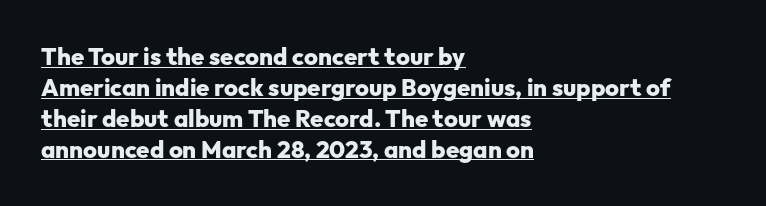
{"italic": "no", "bold": "yes", "underline": "yes", "align": "left", "line_spacing": "normal", "line_spacing_ratio": 1.29, "letter_spacing": "normal", "letter_spacing_em": 0.0, "glyph_px": 24}
